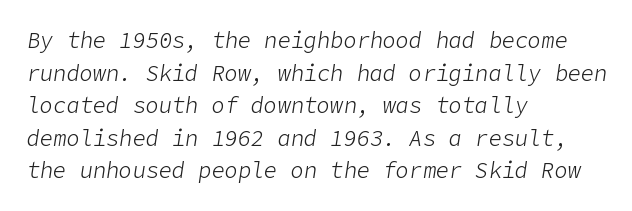
Would a proofreader flag this as italicized? Yes. The gap between lines stays unmarked. Ink coverage per letter is moderate at most. These lines are set flush left with a ragged right edge.
